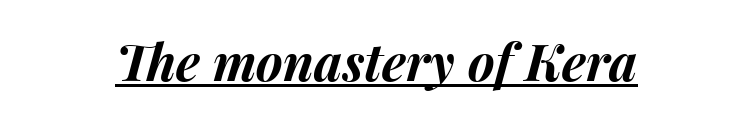
The image shows 51 px bold type, italic (leaning right); set centered, normal letter spacing, underlined; medium stroke contrast and a medium x-height.
